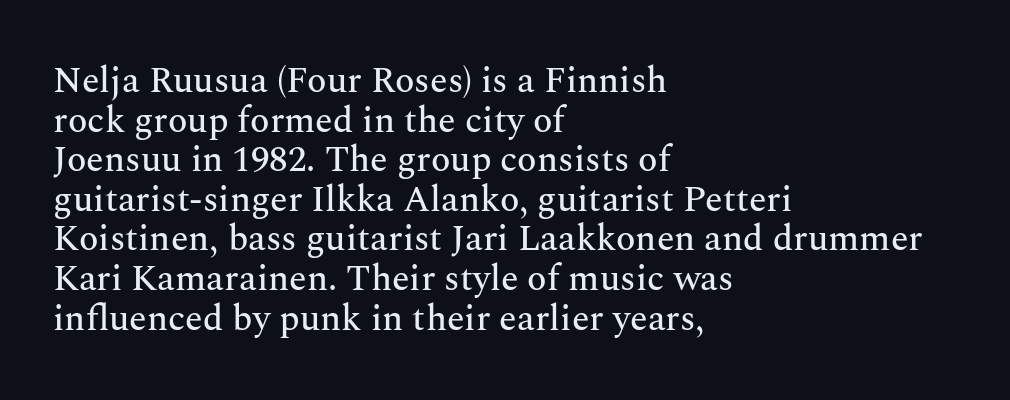
{"serif": "yes", "italic": "no", "width": "normal", "stroke_contrast": "medium", "x_height": "medium", "monospaced": "no", "underline": "no", "align": "left", "line_spacing": "tight", "line_spacing_ratio": 1.1, "letter_spacing": "normal", "letter_spacing_em": 0.0, "glyph_px": 36}
